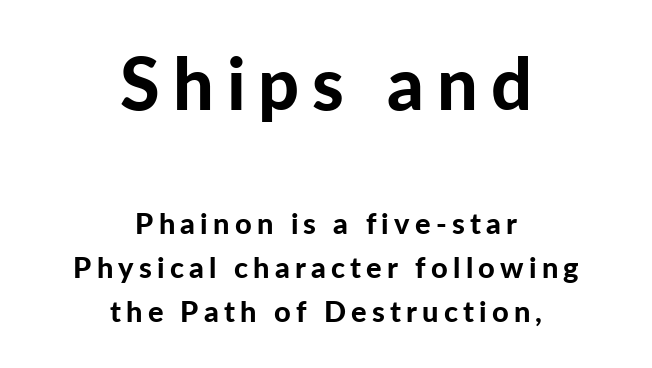
Each letter's strokes conclude bluntly, with no projecting serifs. This block has exactly the height ordinary leading produces. The face used here has the dense, thick strokes of a bold. The lines are quadded center.
